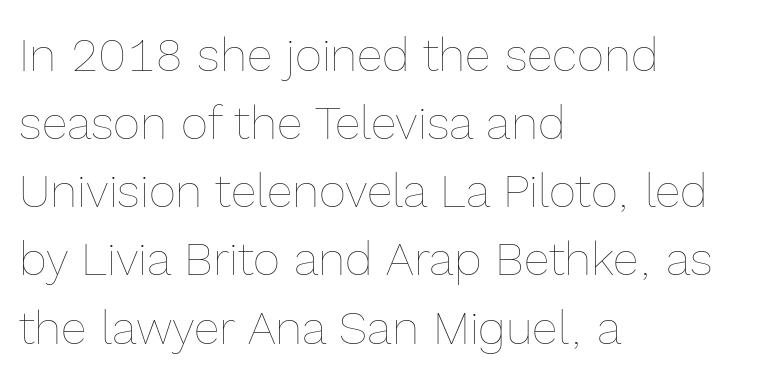
Descenders are the only things crossing below the line. Honestly, the row spacing looks completely unremarkable. Think of a printed novel: that variable character pitch is what you see here. Does the copy run flush right? No — it runs flush left. The font is comparable to plain body text, perhaps lighter.
